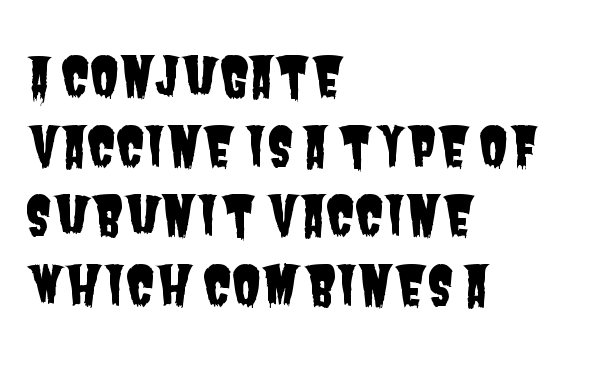
{"serif": "no", "width": "condensed", "stroke_contrast": "low", "x_height": "large", "monospaced": "no", "underline": "no", "align": "left", "line_spacing": "normal", "line_spacing_ratio": 1.29, "letter_spacing": "normal", "letter_spacing_em": 0.0, "glyph_px": 54}
